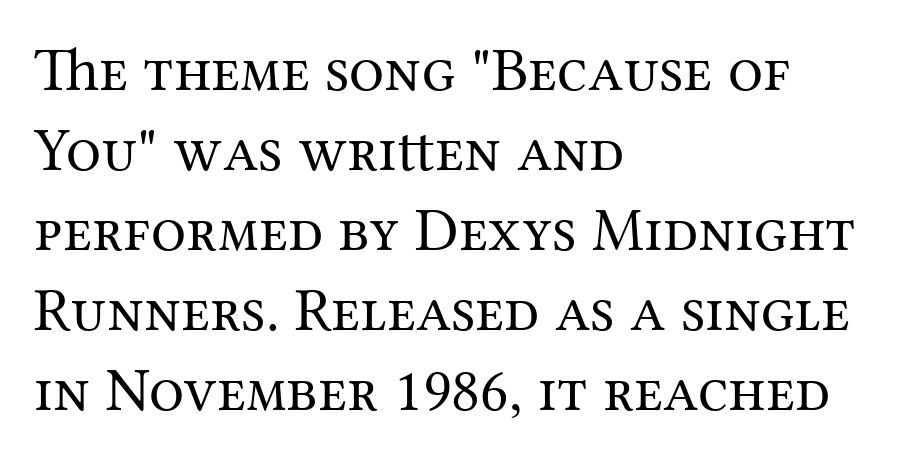
Q: Is the text bold? A: No.
Q: Is the text italic (slanted)? A: No, it is upright.
Q: Is the typeface a serif or a sans-serif typeface? A: Serif.
Q: Is the text underlined? A: No.
Q: How is the paragraph aligned? A: Left-aligned.
Q: Is the spacing between letters normal or unusually wide? A: Normal.
Q: Is the spacing between lines tight, normal or loose? A: Normal.
Q: Width (condensed, normal, or wide)? A: Normal.
Q: Stroke contrast? A: Medium.
Q: x-height? A: Medium.
Q: Monospaced? A: No.
